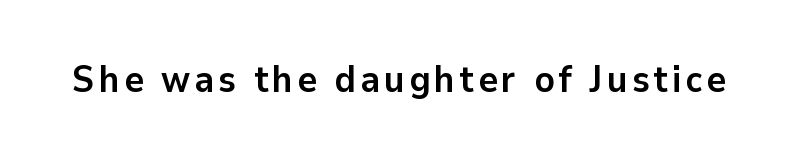
Q: Is the text bold? A: Yes.
Q: Is the text italic (slanted)? A: No, it is upright.
Q: Is the typeface a serif or a sans-serif typeface? A: Sans-serif.
Q: Is the text underlined? A: No.
Q: Width (condensed, normal, or wide)? A: Normal.
Q: Stroke contrast? A: Low.
Q: x-height? A: Medium.
Q: Monospaced? A: No.
